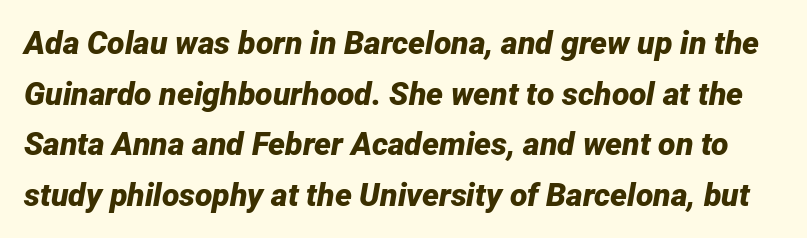
{"italic": "yes", "lean": "right", "slant_degrees": 12, "bold": "yes", "weight": "bold", "width": "normal", "stroke_contrast": "low", "x_height": "medium", "monospaced": "no", "underline": "no", "line_spacing": "normal", "line_spacing_ratio": 1.58, "letter_spacing": "normal", "letter_spacing_em": 0.0, "glyph_px": 32}
